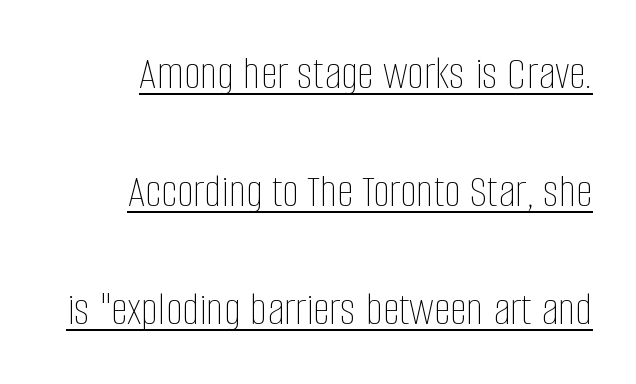
The image shows 48 px thin, condensed type, upright; set right-aligned, loose line spacing (2.46x), normal letter spacing, underlined; low stroke contrast and a large x-height.
